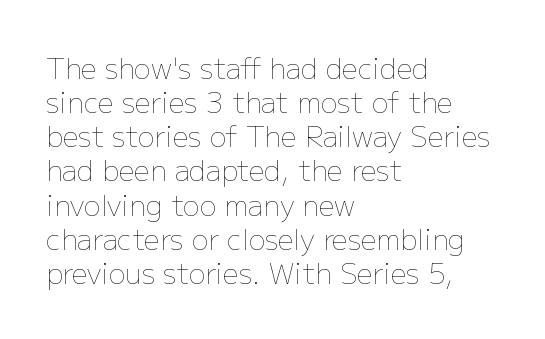
{"italic": "no", "bold": "no", "weight": "thin", "width": "normal", "stroke_contrast": "low", "x_height": "medium", "monospaced": "no", "underline": "no", "align": "left", "line_spacing_ratio": 1.22, "letter_spacing": "normal", "letter_spacing_em": 0.0, "glyph_px": 28}
